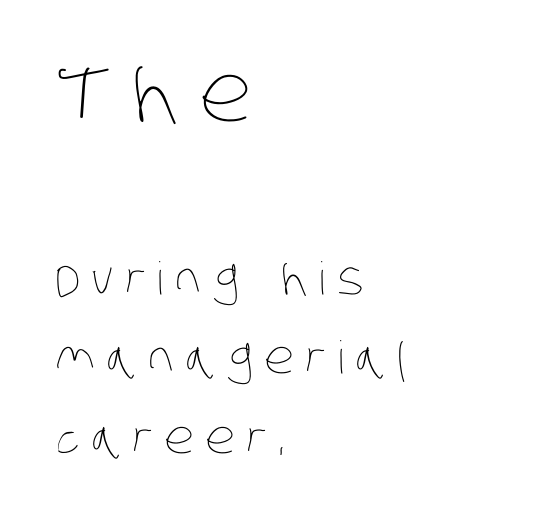
{"bold": "no", "weight": "thin", "width": "condensed", "stroke_contrast": "low", "x_height": "large", "monospaced": "no", "underline": "no", "align": "left", "line_spacing_ratio": 1.76, "letter_spacing": "wide", "letter_spacing_em": 0.26, "larger_block": "first", "size_ratio": 1.76, "glyph_px": 79}
